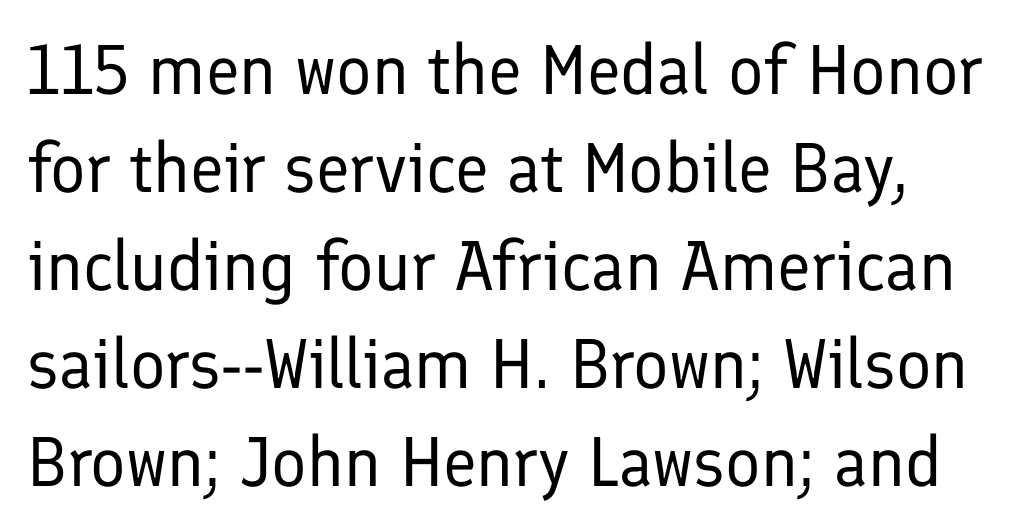
The strip under each line holds only bare page. The rendering uses a moderate line-height, typical for paragraphs. To sum up the face: it is a sans, with no serifs. A typesetter would call this proportional, since set widths differ per character.
